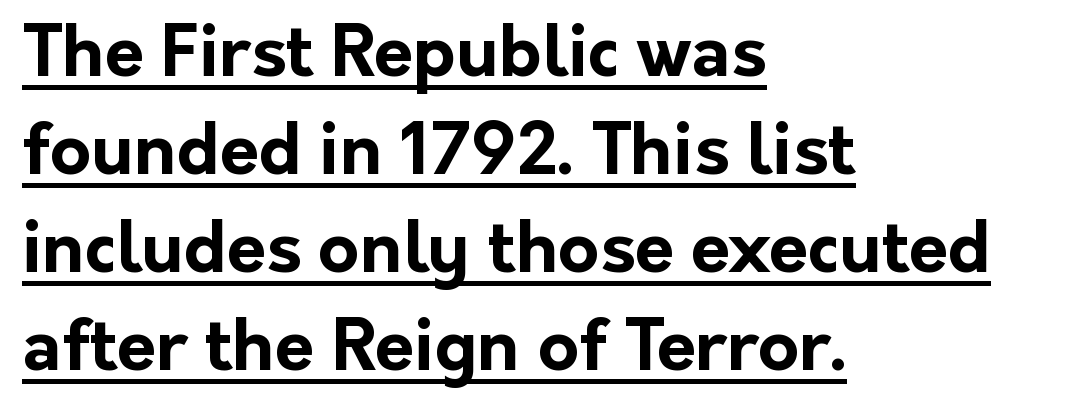
{"serif": "no", "italic": "no", "bold": "yes", "weight": "bold", "width": "normal", "stroke_contrast": "low", "x_height": "medium", "monospaced": "no", "underline": "yes", "align": "left", "line_spacing": "normal", "line_spacing_ratio": 1.38, "letter_spacing": "normal", "letter_spacing_em": 0.0, "glyph_px": 71}
